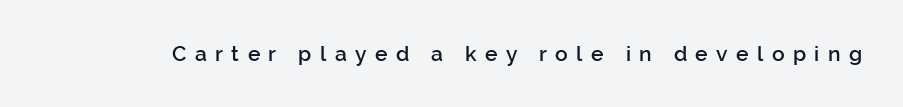
Q: Is the text bold? A: Semi-bold.
Q: Is the text italic (slanted)? A: No, it is upright.
Q: Is the text underlined? A: No.
Q: Is the spacing between letters normal or unusually wide? A: Unusually wide.
